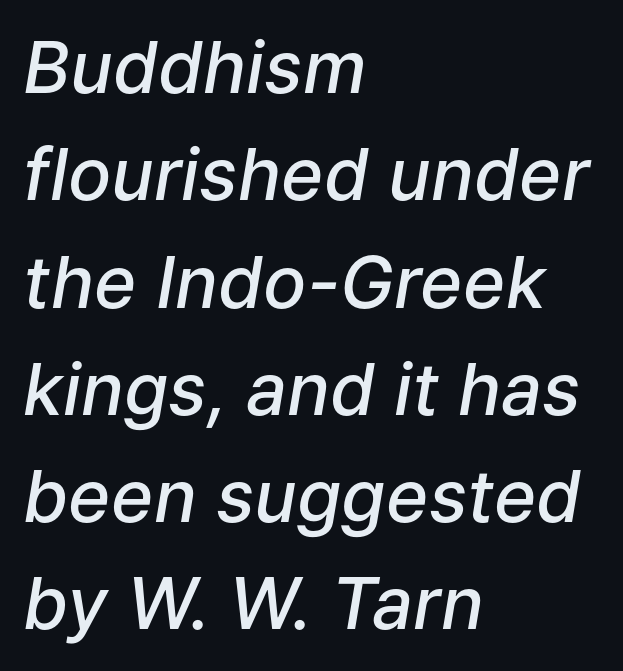
Observe the ordinary spacing: letters are neighbours, not strangers. Every letter is mildly thick-stroked: semibold rather than bold. Line beginnings align vertically; line endings do not. Varying glyph widths throughout — classic text-font behaviour. Observe the lean: these are italic letterforms.
